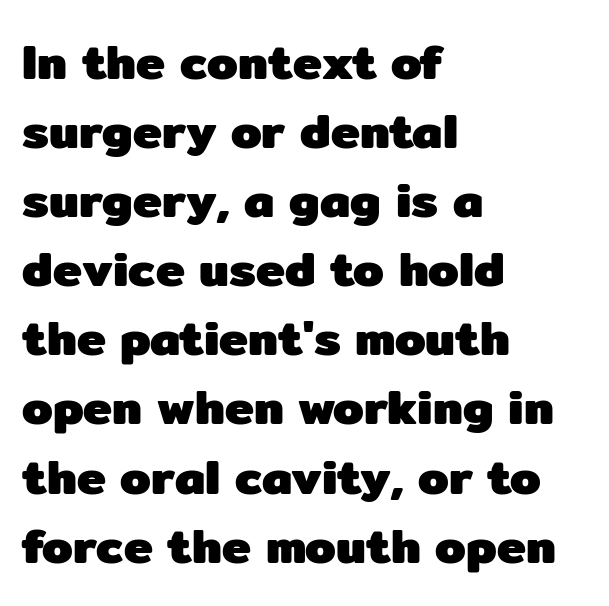
In terms of letterspacing, this is plain default setting. Each row of text sits above clean, open space. Typeset ragged right — the left edge is the straight one. Every stem runs plumb, perpendicular to the baseline. The face used here is proportionally spaced, like ordinary book or web type.
